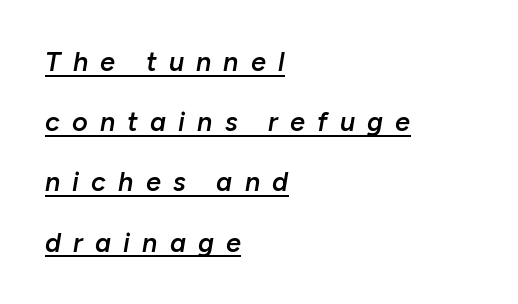
Q: Is the text bold? A: Semi-bold.
Q: Is the text italic (slanted)? A: Yes, it leans right by about 10 degrees.
Q: Is the text underlined? A: Yes.
Q: How is the paragraph aligned? A: Left-aligned.
Q: Is the spacing between letters normal or unusually wide? A: Unusually wide.
Q: Is the spacing between lines tight, normal or loose? A: Loose.
